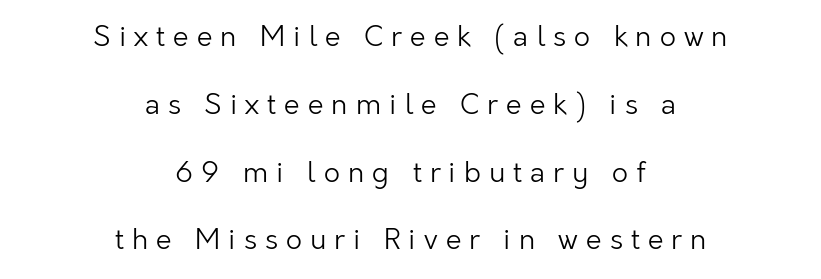
These lines were composed using upright roman letters. If you measured baseline to baseline, you'd find a long distance. Substantial extra tracking has been applied to these lines. Vertical stems look standard width or narrower in stroke. Is this a fixed-width face? No — the glyphs have proportional, varying widths.
